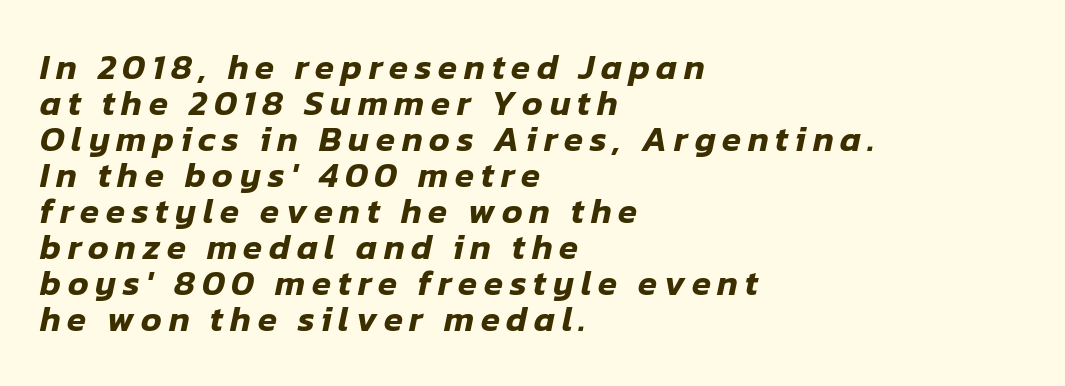
{"italic": "yes", "lean": "right", "slant_degrees": 12, "width": "normal", "stroke_contrast": "low", "x_height": "medium", "monospaced": "no", "underline": "no", "align": "left", "line_spacing": "tight", "line_spacing_ratio": 1.03, "glyph_px": 35}
